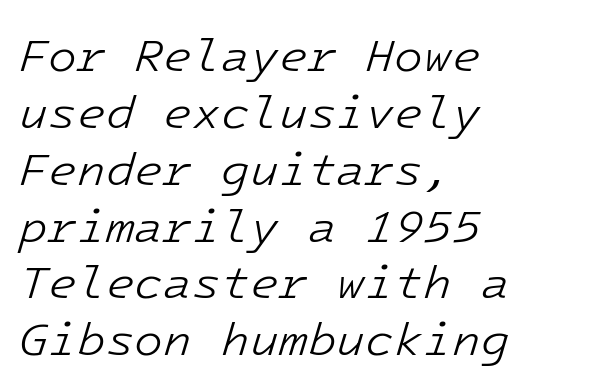
These lines were composed using italics. Looks like terminal output: every glyph gets an equal slot. The compositor pushed each line to the left boundary. The space directly below the letters is spotless.
